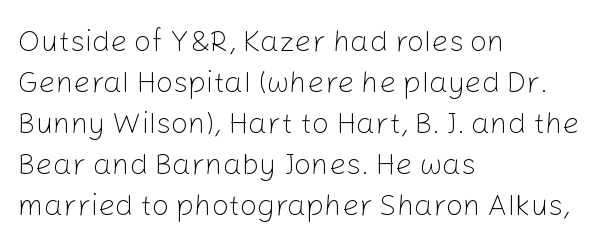
Q: Is the text bold? A: No.
Q: Is the text italic (slanted)? A: No, it is upright.
Q: Is the typeface a serif or a sans-serif typeface? A: Sans-serif.
Q: Is the text underlined? A: No.
Q: How is the paragraph aligned? A: Left-aligned.
Q: Is the spacing between letters normal or unusually wide? A: Normal.
Q: Is the spacing between lines tight, normal or loose? A: Normal.
Q: Width (condensed, normal, or wide)? A: Normal.
Q: Stroke contrast? A: Low.
Q: x-height? A: Medium.
Q: Monospaced? A: No.
